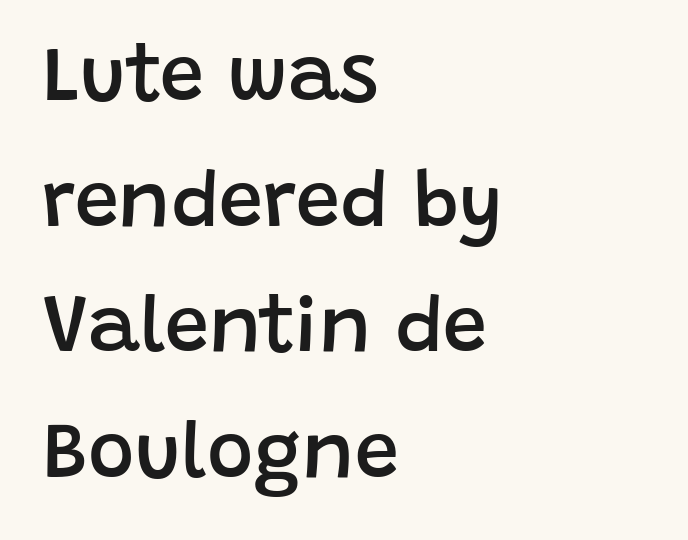
Look at the bottom of the vertical strokes: they stop flat, with no serifs. No italicization has been applied; the sample stays upright. Honestly, the letter spacing is just normal — you wouldn't notice it. Any mark beneath the type? The region is blank. The rows are spaced the way most documents space them.
